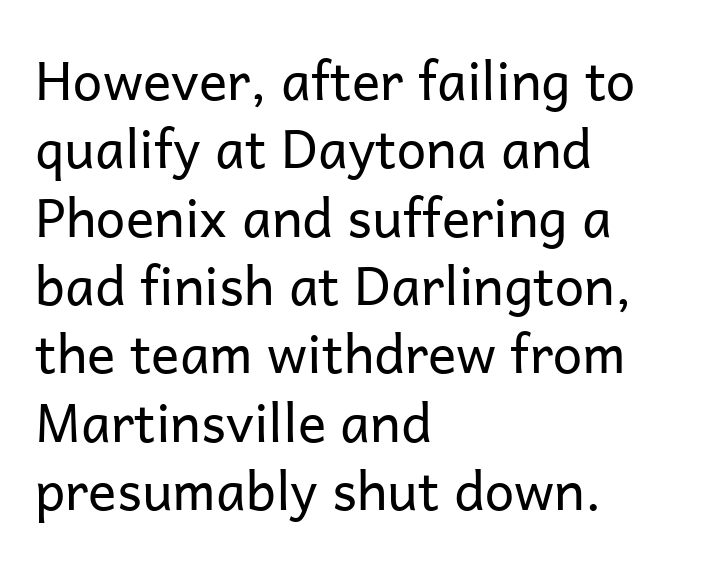
Unlike italic type, these characters show no tilt at all. Nope, no serifs anywhere on these letters. The space directly below the letters is spotless. Spacing verdict: proportional, widths tailored to each character.
